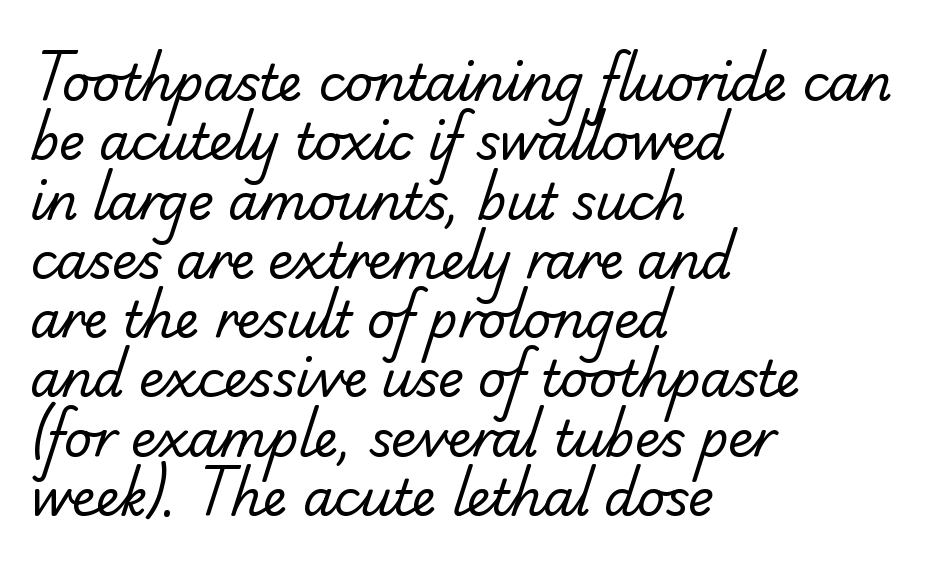
{"serif": "no", "bold": "no", "weight": "regular", "width": "normal", "stroke_contrast": "low", "x_height": "small", "monospaced": "no", "underline": "no", "align": "left", "line_spacing_ratio": 1.21, "letter_spacing": "normal", "letter_spacing_em": 0.0, "glyph_px": 49}
